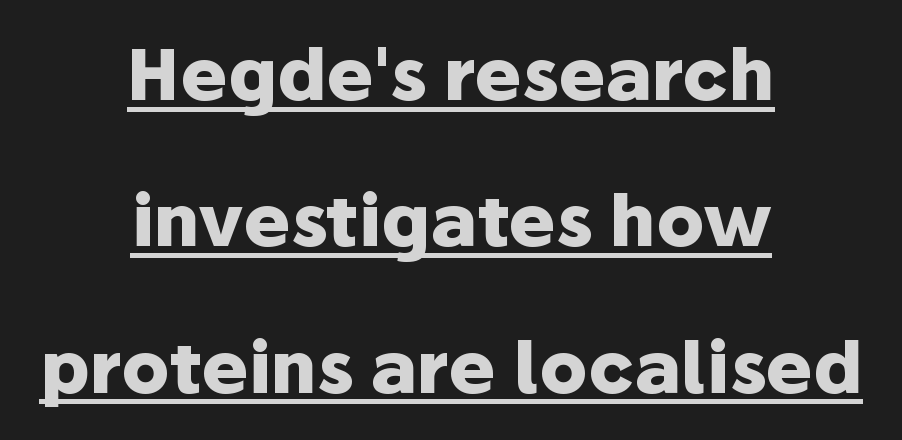
{"serif": "no", "italic": "no", "bold": "yes", "weight": "heavy", "width": "normal", "stroke_contrast": "low", "x_height": "medium", "monospaced": "no", "underline": "yes", "align": "center", "line_spacing": "loose", "line_spacing_ratio": 2.06, "letter_spacing": "normal", "letter_spacing_em": 0.0, "glyph_px": 71}
